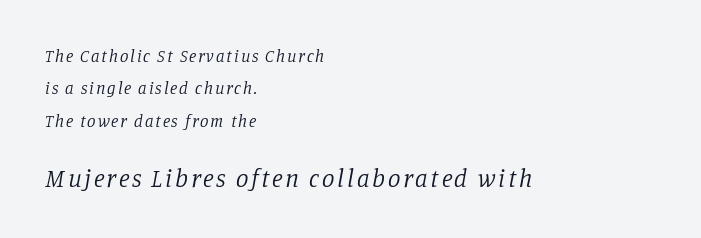
The image shows 25 px text type, italic (leaning right); set left-aligned, loose line spacing (1.9x), not underlined; the second (bottom) block is 1.47x larger.
